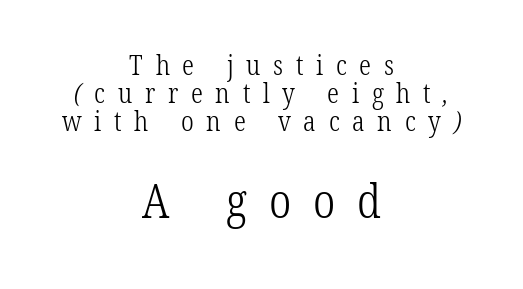
Compared with typical paragraphs, the rows here are closer together. This rendering widens character spacing well past its baseline value. Spacing verdict: proportional, widths tailored to each character. Which margin do the lines hug? Neither — every line sits in the middle.
